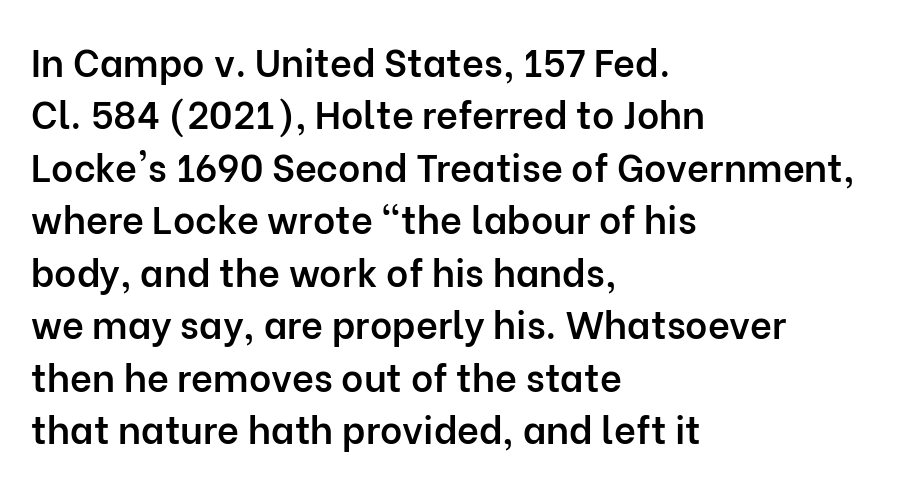
Q: Is the text bold? A: Semi-bold.
Q: Is the text italic (slanted)? A: No, it is upright.
Q: Is the typeface a serif or a sans-serif typeface? A: Sans-serif.
Q: Is the text underlined? A: No.
Q: How is the paragraph aligned? A: Left-aligned.
Q: Is the spacing between letters normal or unusually wide? A: Normal.
Q: Is the spacing between lines tight, normal or loose? A: Normal.
Q: Width (condensed, normal, or wide)? A: Normal.
Q: Stroke contrast? A: Low.
Q: x-height? A: Medium.
Q: Monospaced? A: No.
